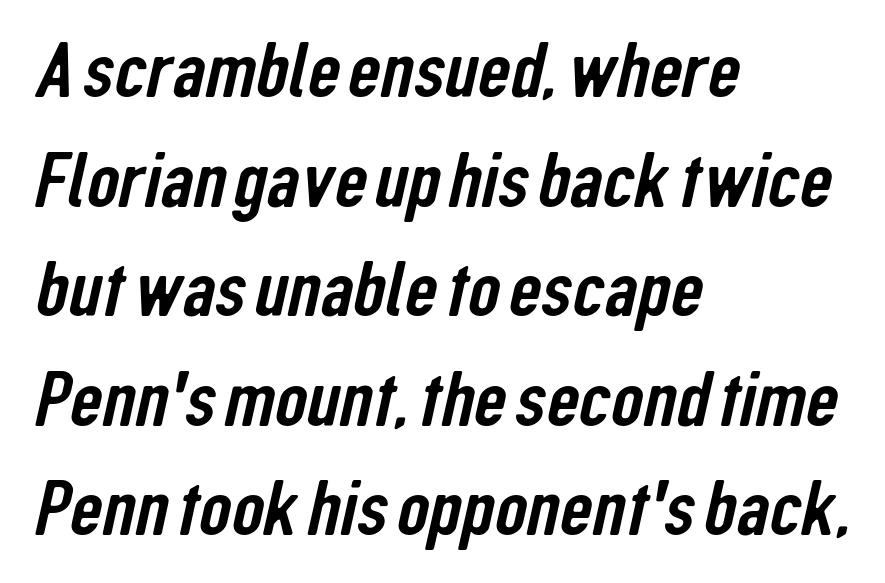
{"serif": "no", "width": "condensed", "stroke_contrast": "low", "x_height": "medium", "monospaced": "no", "underline": "no", "align": "left", "line_spacing": "normal", "line_spacing_ratio": 1.37, "letter_spacing": "normal", "letter_spacing_em": 0.0, "glyph_px": 80}
